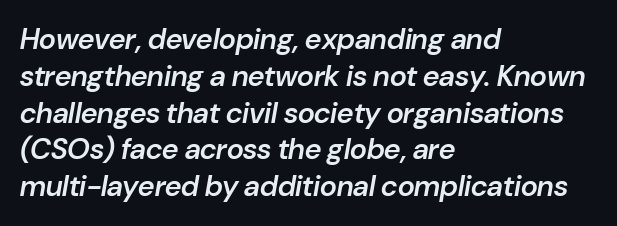
{"italic": "yes", "lean": "right", "slant_degrees": 10, "bold": "semi", "weight": "semibold", "width": "normal", "stroke_contrast": "low", "x_height": "medium", "monospaced": "no", "underline": "no", "align": "left", "line_spacing": "normal", "line_spacing_ratio": 1.27, "letter_spacing": "normal", "letter_spacing_em": 0.0, "glyph_px": 29}
